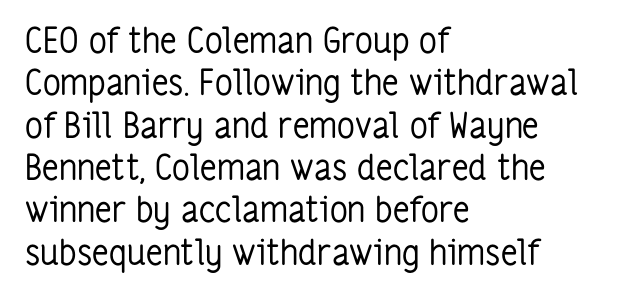
{"serif": "no", "italic": "no", "bold": "no", "weight": "regular", "width": "condensed", "stroke_contrast": "low", "x_height": "medium", "monospaced": "no", "underline": "no", "align": "left", "line_spacing_ratio": 1.21, "letter_spacing": "normal", "letter_spacing_em": 0.0, "glyph_px": 35}
